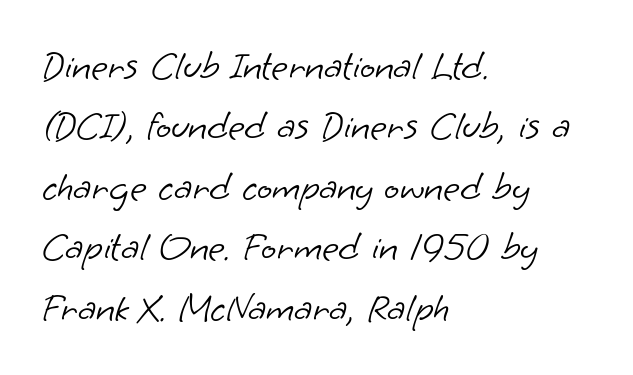
{"serif": "no", "bold": "no", "weight": "light", "width": "normal", "stroke_contrast": "low", "x_height": "small", "monospaced": "no", "underline": "no", "align": "left", "line_spacing": "normal", "line_spacing_ratio": 1.51, "letter_spacing": "normal", "letter_spacing_em": 0.0, "glyph_px": 40}
